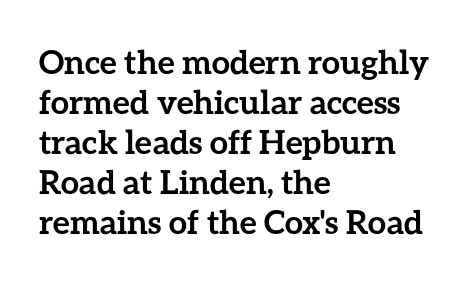
{"italic": "no", "bold": "yes", "weight": "semibold", "width": "normal", "stroke_contrast": "low", "x_height": "medium", "monospaced": "no", "underline": "no", "align": "left", "line_spacing_ratio": 1.21, "letter_spacing": "normal", "letter_spacing_em": 0.0, "glyph_px": 33}
